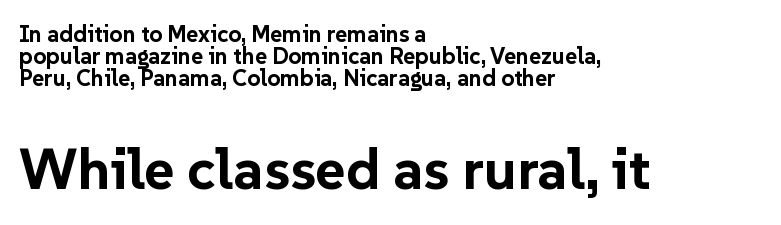
Q: Is the text bold? A: Yes.
Q: Is the text italic (slanted)? A: No, it is upright.
Q: Is the typeface a serif or a sans-serif typeface? A: Sans-serif.
Q: Is the text underlined? A: No.
Q: How is the paragraph aligned? A: Left-aligned.
Q: Is the spacing between letters normal or unusually wide? A: Normal.
Q: Is the spacing between lines tight, normal or loose? A: Tight.
Q: Which block of text is set in a larger size, the first (top) or the second (bottom)? A: The second (bottom) one.
Q: Width (condensed, normal, or wide)? A: Normal.
Q: Stroke contrast? A: Low.
Q: x-height? A: Medium.
Q: Monospaced? A: No.
